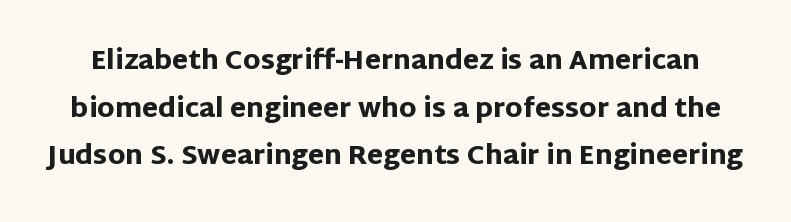
The strip under each line holds only bare page. Students, note that the glyphs here touch the page at normal intervals. These words are printed bold, with thick strokes throughout. Nope, not italic — everything's standing straight.
